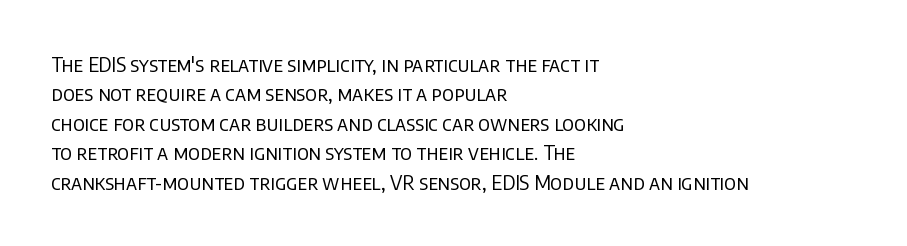
The image shows 20 px text type, upright; set left-aligned, normal line spacing (1.47x), normal letter spacing, not underlined.
